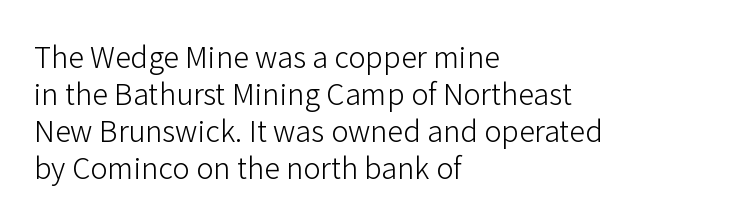
Q: Is the text bold? A: No.
Q: Is the text italic (slanted)? A: No, it is upright.
Q: Is the typeface a serif or a sans-serif typeface? A: Sans-serif.
Q: Is the text underlined? A: No.
Q: How is the paragraph aligned? A: Left-aligned.
Q: Is the spacing between letters normal or unusually wide? A: Normal.
Q: Is the spacing between lines tight, normal or loose? A: Normal.
Q: Width (condensed, normal, or wide)? A: Normal.
Q: Stroke contrast? A: Low.
Q: x-height? A: Medium.
Q: Monospaced? A: No.
